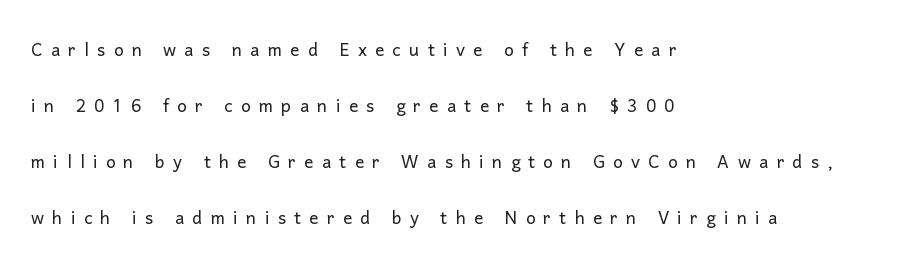
Q: Is the text bold? A: No.
Q: Is the text italic (slanted)? A: No, it is upright.
Q: Is the text underlined? A: No.
Q: How is the paragraph aligned? A: Left-aligned.
Q: Is the spacing between letters normal or unusually wide? A: Unusually wide.
Q: Is the spacing between lines tight, normal or loose? A: Loose.
